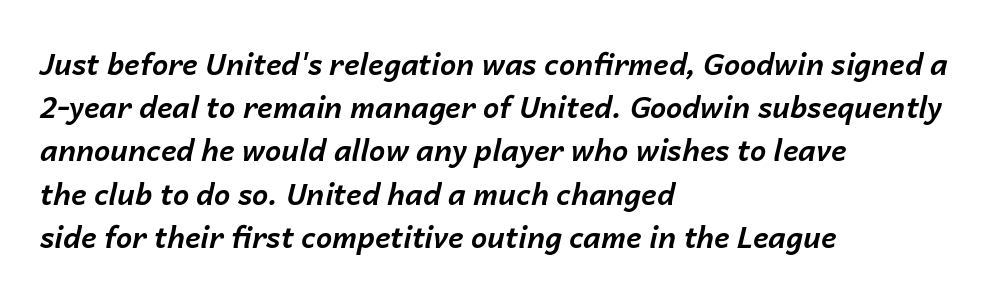
The block of text has a typical density, with ordinary space between rows. Is the type bold? Yes — the strokes are clearly thick and heavy. The rendering applies a slant to the glyphs. Where is the straight margin? On the left. Anything drawn beneath the words? Only blank space.
